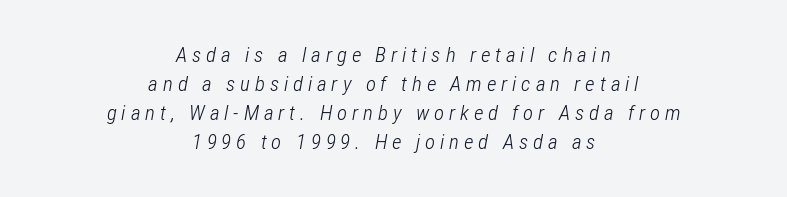
Students, note that the glyphs here are deliberately spaced far apart. It's the slanting kind of type. No letter is thick-stroked: the sample isn't bold. One-word summary of the alignment: center.
